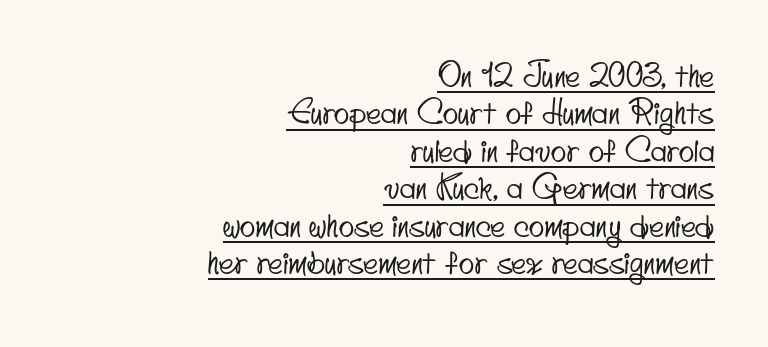
Letter spacing: default. Honestly, the underline is the first thing you notice here. The rendering shows plain stroke endings on the letterforms — a sans-serif design. Caption: multi-line text, flush right, ragged left. Think of a printed novel: that variable character pitch is what you see here.
